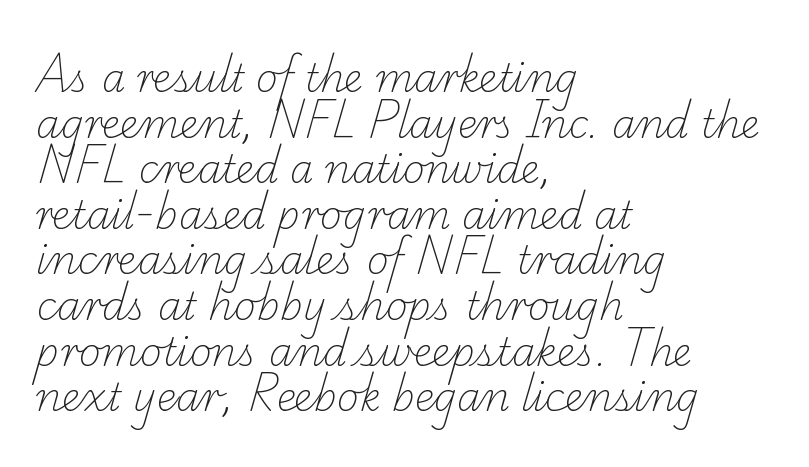
{"serif": "yes", "bold": "no", "weight": "light", "width": "normal", "stroke_contrast": "low", "x_height": "small", "monospaced": "no", "underline": "no", "align": "left", "line_spacing_ratio": 1.2, "letter_spacing": "normal", "letter_spacing_em": 0.0, "glyph_px": 38}
